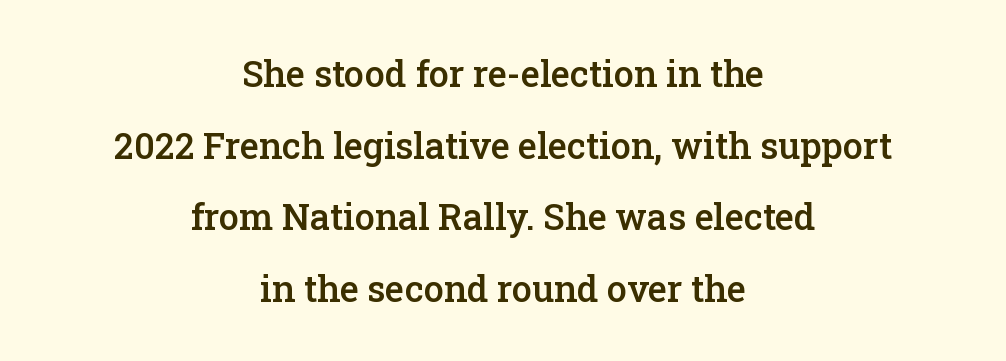
The image shows 36 px semibold serif type, upright; set centered, loose line spacing (1.99x), normal letter spacing, not underlined; low stroke contrast and a medium x-height.
